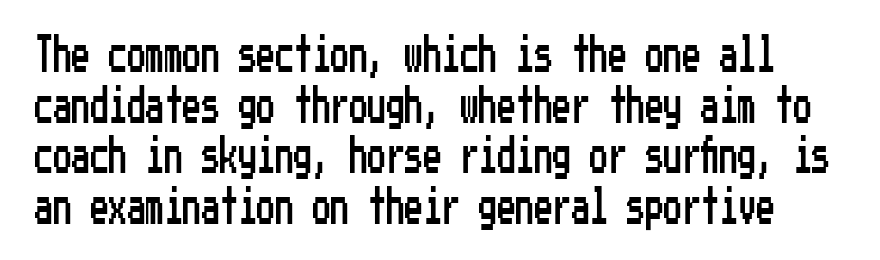
Honestly, there is no underline to notice here at all. Is there any slant? The stems are plumb. This rendering leaves character spacing at its baseline value. The passage shown is typeset with a sans-serif family.
